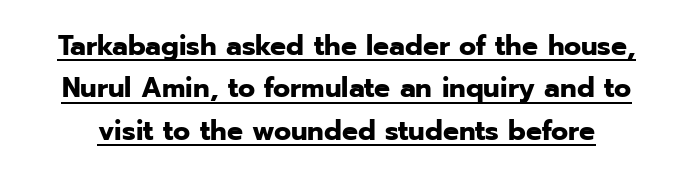
{"serif": "no", "italic": "no", "bold": "yes", "weight": "bold", "width": "normal", "stroke_contrast": "low", "x_height": "medium", "monospaced": "no", "underline": "yes", "line_spacing": "normal", "line_spacing_ratio": 1.51, "letter_spacing": "normal", "letter_spacing_em": 0.0, "glyph_px": 28}
